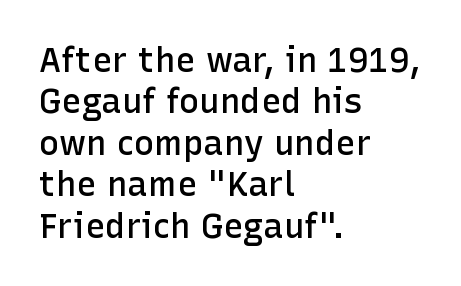
{"serif": "no", "italic": "no", "bold": "semi", "weight": "semibold", "width": "normal", "stroke_contrast": "low", "x_height": "medium", "monospaced": "no", "underline": "no", "align": "left", "line_spacing_ratio": 1.22, "letter_spacing": "normal", "letter_spacing_em": 0.0, "glyph_px": 34}
